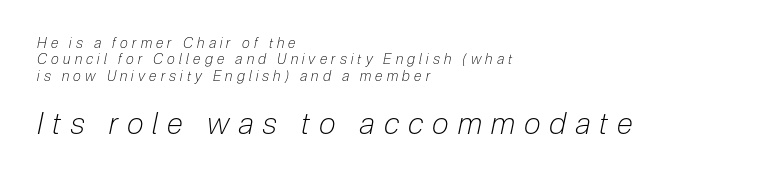
Q: Is the text bold? A: No.
Q: Is the text italic (slanted)? A: Yes, it leans right by about 12 degrees.
Q: Is the text underlined? A: No.
Q: How is the paragraph aligned? A: Left-aligned.
Q: Is the spacing between letters normal or unusually wide? A: Unusually wide.
Q: Which block of text is set in a larger size, the first (top) or the second (bottom)? A: The second (bottom) one.
Q: Width (condensed, normal, or wide)? A: Condensed.
Q: Stroke contrast? A: Low.
Q: x-height? A: Medium.
Q: Monospaced? A: No.
